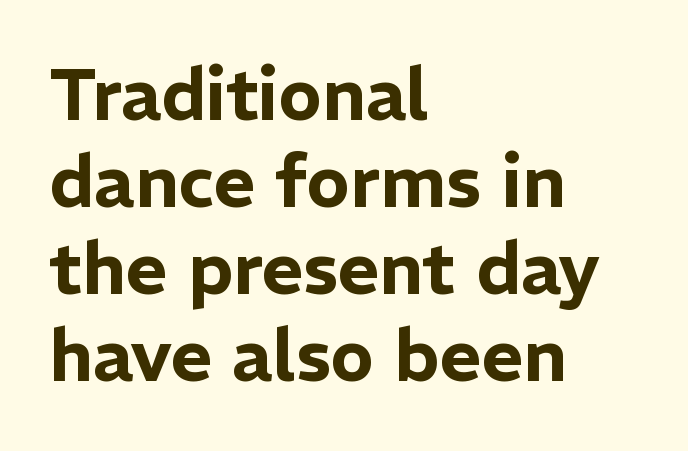
Q: Is the text italic (slanted)? A: No, it is upright.
Q: Is the typeface a serif or a sans-serif typeface? A: Sans-serif.
Q: Is the text underlined? A: No.
Q: How is the paragraph aligned? A: Left-aligned.
Q: Is the spacing between letters normal or unusually wide? A: Normal.
Q: Width (condensed, normal, or wide)? A: Normal.
Q: Stroke contrast? A: Low.
Q: x-height? A: Medium.
Q: Monospaced? A: No.
